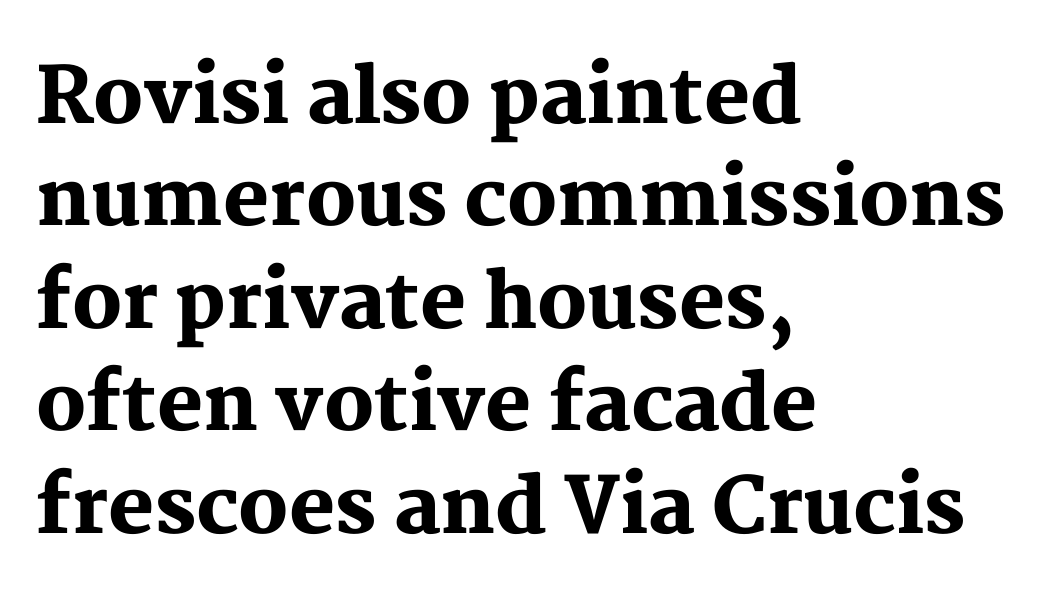
Q: Is the text bold? A: Yes.
Q: Is the text italic (slanted)? A: No, it is upright.
Q: Is the typeface a serif or a sans-serif typeface? A: Serif.
Q: Is the text underlined? A: No.
Q: How is the paragraph aligned? A: Left-aligned.
Q: Is the spacing between letters normal or unusually wide? A: Normal.
Q: Is the spacing between lines tight, normal or loose? A: Normal.
Q: Width (condensed, normal, or wide)? A: Normal.
Q: Stroke contrast? A: Medium.
Q: x-height? A: Medium.
Q: Monospaced? A: No.
